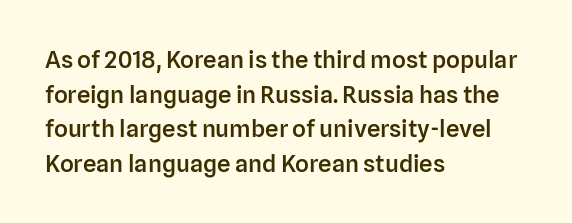
Inter-character spacing is left at the font's built-in metrics. Is there any slant? The stems are plumb. Reading down the block, your eye returns to a fixed left position each line. A semibold gives these letters moderate extra thickness, short of bold.
